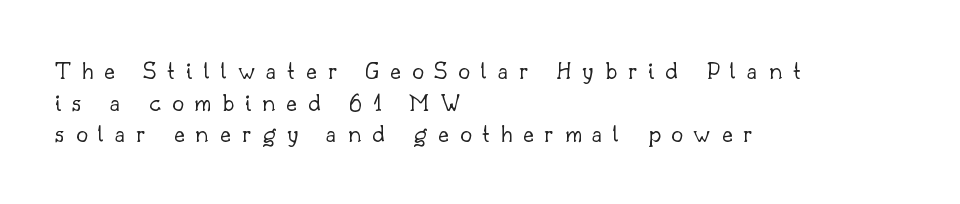
Q: Is the text bold? A: No.
Q: Is the text italic (slanted)? A: No, it is upright.
Q: Is the text underlined? A: No.
Q: How is the paragraph aligned? A: Left-aligned.
Q: Is the spacing between letters normal or unusually wide? A: Unusually wide.
